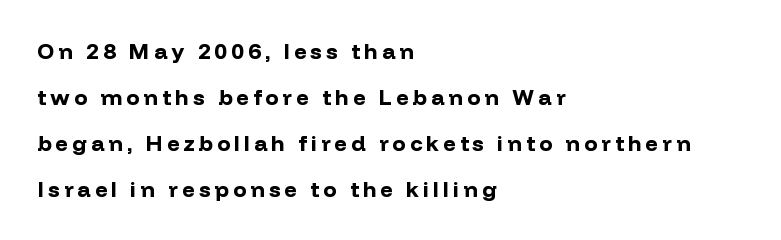
{"italic": "no", "bold": "yes", "underline": "no", "align": "left", "line_spacing": "loose", "line_spacing_ratio": 2.09, "glyph_px": 22}
